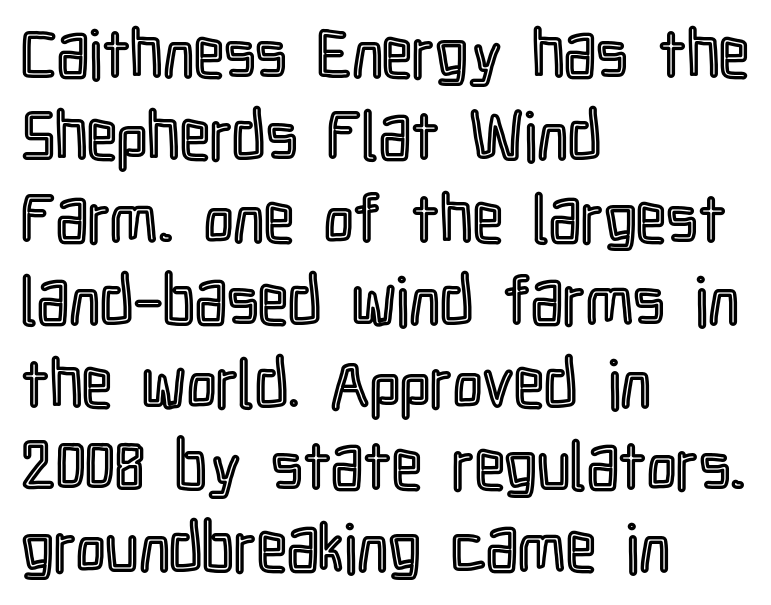
{"italic": "no", "width": "condensed", "x_height": "medium", "monospaced": "no", "underline": "no", "align": "left", "line_spacing_ratio": 1.23, "letter_spacing": "normal", "letter_spacing_em": 0.0, "glyph_px": 67}
